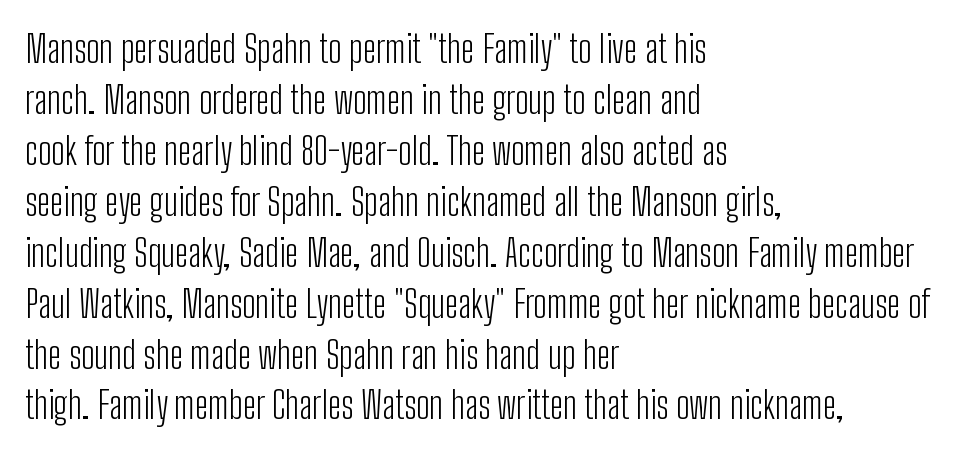
The image shows 38 px light, condensed sans-serif type, upright; set left-aligned, normal line spacing (1.34x), normal letter spacing, not underlined; low stroke contrast and a medium x-height.
